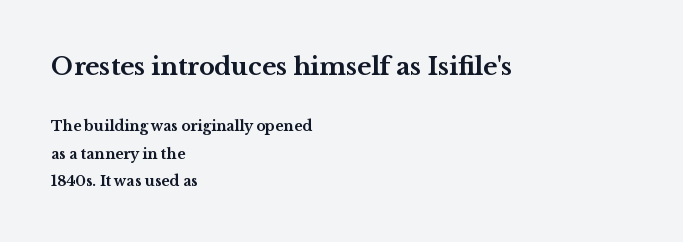
Q: Is the text bold? A: Yes.
Q: Is the text italic (slanted)? A: No, it is upright.
Q: Is the text underlined? A: No.
Q: How is the paragraph aligned? A: Left-aligned.
Q: Is the spacing between letters normal or unusually wide? A: Normal.
Q: Is the spacing between lines tight, normal or loose? A: Loose.
Q: Which block of text is set in a larger size, the first (top) or the second (bottom)? A: The first (top) one.
